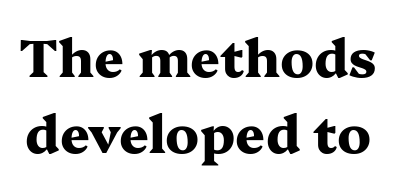
Rendered with straight, roman letterforms. The glyphs have the mass of a bold cut. Each row of text sits above clean, open space. Standard letterfit; no display-style spreading of the glyphs.
